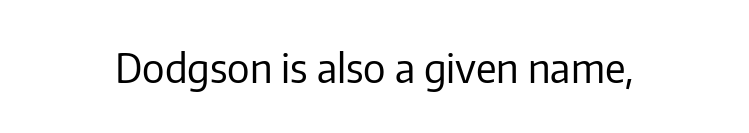
The image shows 40 px regular-weight sans-serif type, upright; set normal letter spacing, not underlined; low stroke contrast and a medium x-height.
